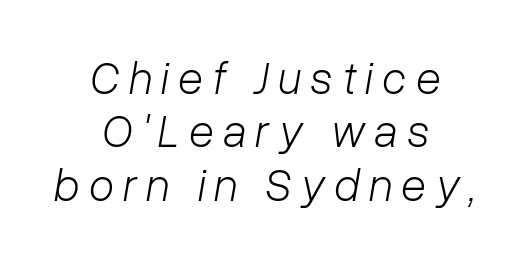
{"italic": "yes", "lean": "right", "slant_degrees": 10, "bold": "no", "weight": "light", "width": "normal", "stroke_contrast": "low", "x_height": "medium", "monospaced": "no", "underline": "no", "align": "center", "line_spacing_ratio": 1.16, "letter_spacing": "wide", "letter_spacing_em": 0.2, "glyph_px": 46}
